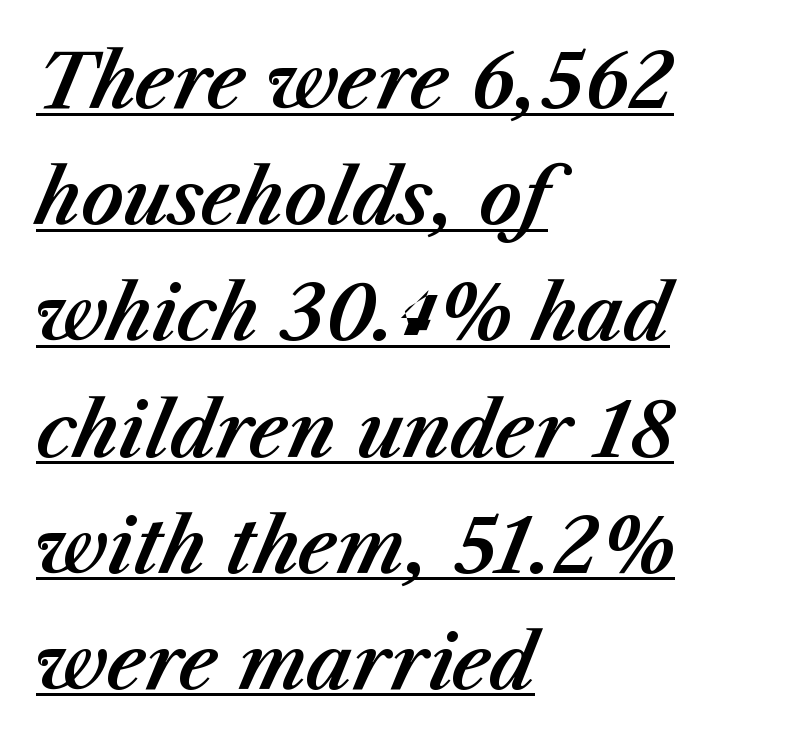
Q: Is the text italic (slanted)? A: Yes, it leans right by about 23 degrees.
Q: Is the text underlined? A: Yes.
Q: How is the paragraph aligned? A: Left-aligned.
Q: Is the spacing between letters normal or unusually wide? A: Normal.
Q: Is the spacing between lines tight, normal or loose? A: Normal.
Q: Width (condensed, normal, or wide)? A: Normal.
Q: Stroke contrast? A: Medium.
Q: x-height? A: Medium.
Q: Monospaced? A: No.
